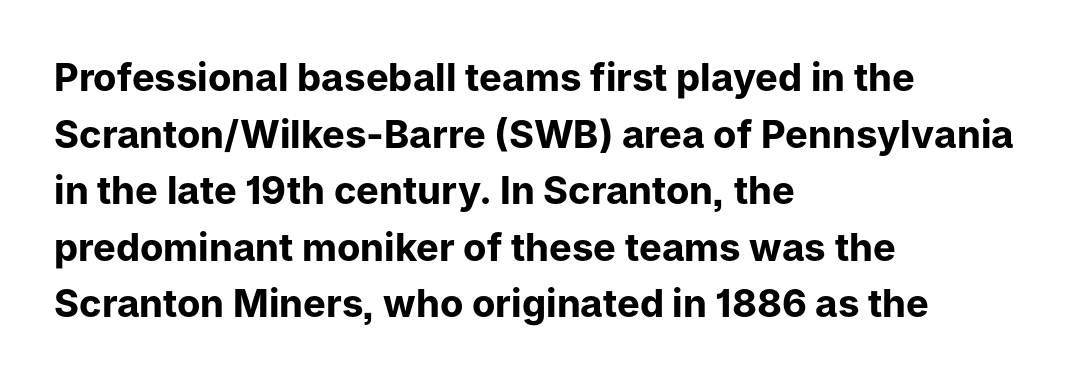
{"serif": "no", "italic": "no", "bold": "yes", "weight": "bold", "width": "normal", "stroke_contrast": "low", "x_height": "medium", "monospaced": "no", "underline": "no", "align": "left", "line_spacing": "normal", "line_spacing_ratio": 1.49, "letter_spacing": "normal", "letter_spacing_em": 0.0, "glyph_px": 38}
